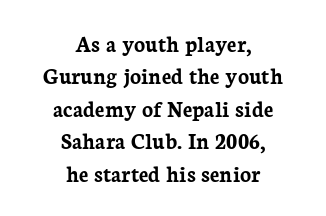
This sample uses plain, unmodified letter spacing. Notice how the stems are strictly vertical — no italics here. These lines sit exactly where default settings would place them. Look at the stroke-to-counter ratio: heavy, a bold. The foot of each line stays bare and open.
